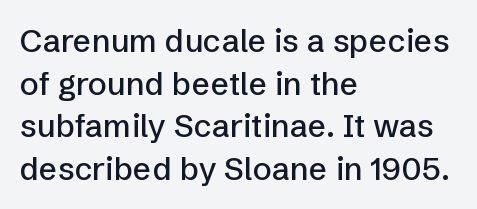
The image shows 32 px sans-serif type, upright; set left-aligned, normal line spacing (1.33x), normal letter spacing, not underlined; low stroke contrast and a medium x-height.
